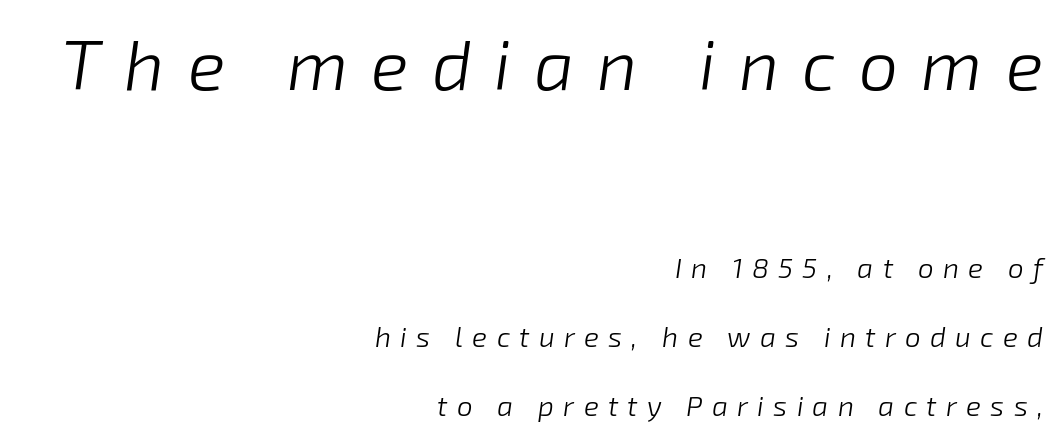
The image shows 70 px light type, italic (leaning right); set right-aligned, loose line spacing (2.48x), unusually wide letter spacing (+0.33 em), not underlined; the first (top) block is 2.5x larger; low stroke contrast and a medium x-height.
